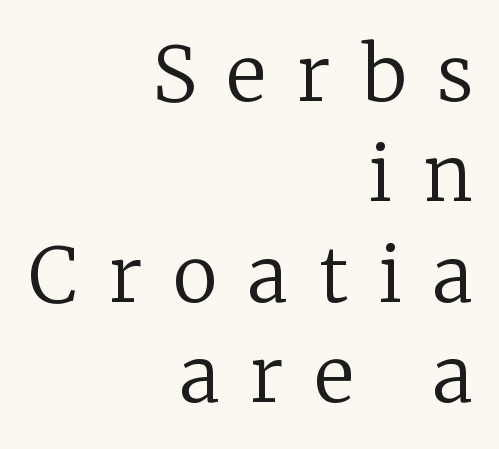
The image shows 76 px regular-weight serif type, upright; set right-aligned, normal line spacing (1.32x), unusually wide letter spacing (+0.41 em), not underlined; low stroke contrast and a medium x-height.
